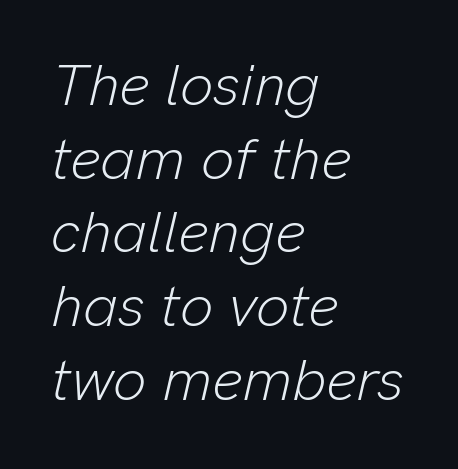
The face used here is rendered with its standard letterfit. The setting favours the left margin, as ordinary paragraphs usually do. An italicized treatment has been applied to the whole sample. Leading matches the norm, producing a regular column.
